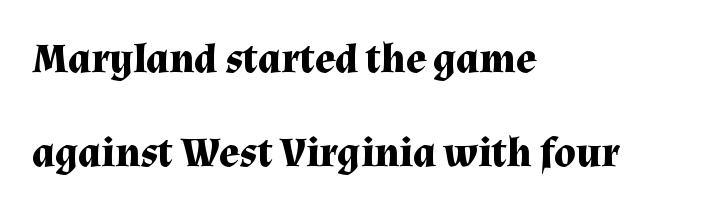
The image shows 42 px bold serif type, upright; set left-aligned, loose line spacing (2.24x), normal letter spacing, not underlined; medium stroke contrast and a medium x-height.
